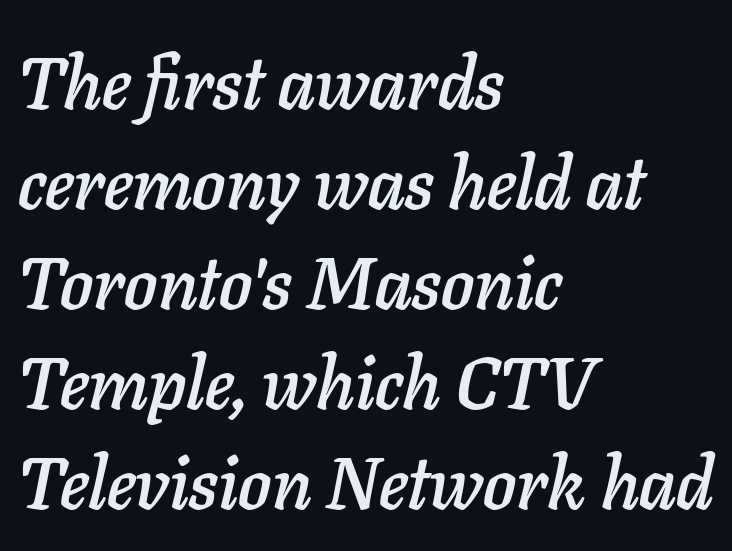
Q: Is the text italic (slanted)? A: Yes, it leans right by about 11 degrees.
Q: Is the text underlined? A: No.
Q: How is the paragraph aligned? A: Left-aligned.
Q: Is the spacing between letters normal or unusually wide? A: Normal.
Q: Is the spacing between lines tight, normal or loose? A: Normal.
Q: Width (condensed, normal, or wide)? A: Normal.
Q: Stroke contrast? A: Low.
Q: x-height? A: Medium.
Q: Monospaced? A: No.
